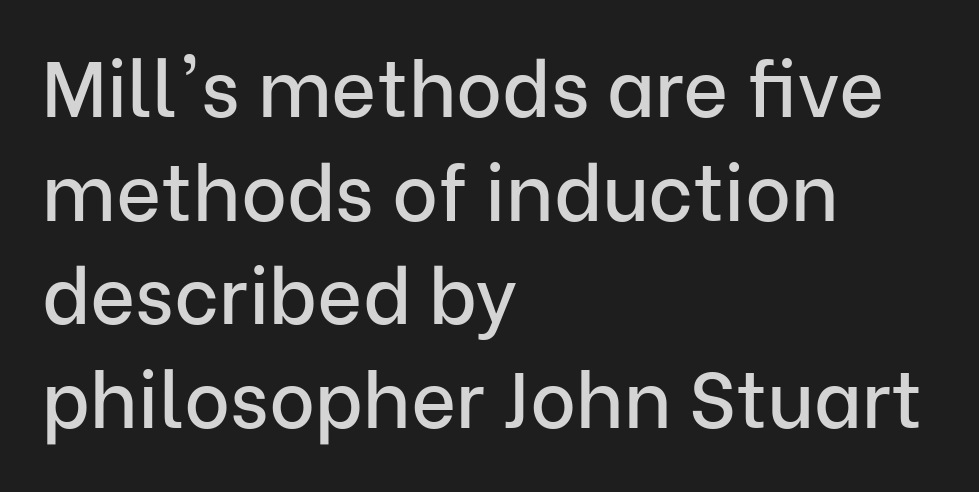
{"serif": "no", "italic": "no", "width": "normal", "stroke_contrast": "low", "x_height": "medium", "monospaced": "no", "underline": "no", "align": "left", "line_spacing": "normal", "line_spacing_ratio": 1.33, "letter_spacing": "normal", "letter_spacing_em": 0.0, "glyph_px": 78}
